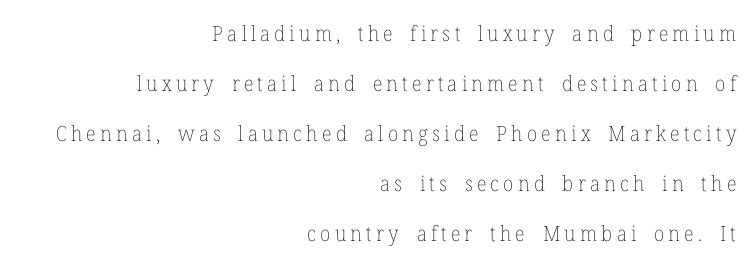
{"italic": "no", "bold": "no", "underline": "no", "align": "right", "line_spacing": "loose", "line_spacing_ratio": 2.38, "letter_spacing": "wide", "letter_spacing_em": 0.2, "glyph_px": 21}
